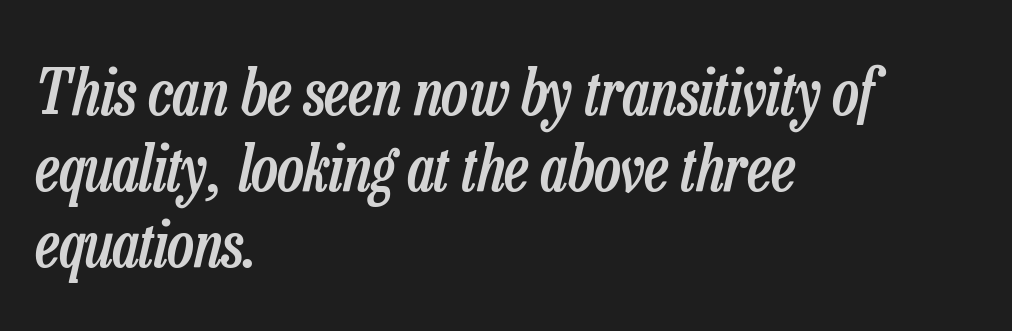
{"italic": "yes", "lean": "right", "slant_degrees": 13, "bold": "semi", "weight": "semibold", "width": "condensed", "stroke_contrast": "low", "x_height": "medium", "monospaced": "no", "underline": "no", "align": "left", "line_spacing_ratio": 1.21, "letter_spacing": "normal", "letter_spacing_em": 0.0, "glyph_px": 63}
